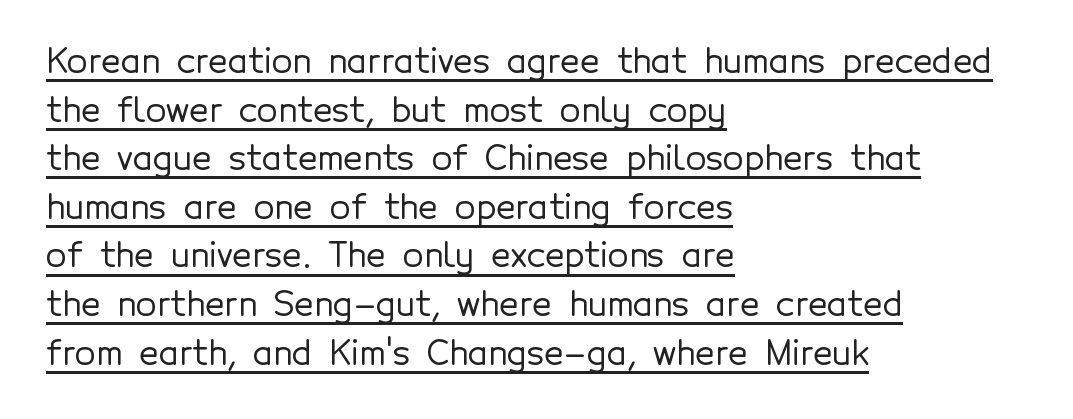
The image shows 34 px sans-serif type, upright; set left-aligned, normal line spacing (1.43x), normal letter spacing, underlined; a medium x-height.
